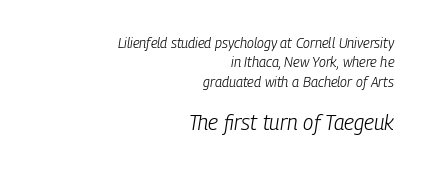
The image shows 21 px text type, italic (leaning right); set right-aligned, normal line spacing (1.38x), normal letter spacing, not underlined; the second (bottom) block is 1.5x larger.
